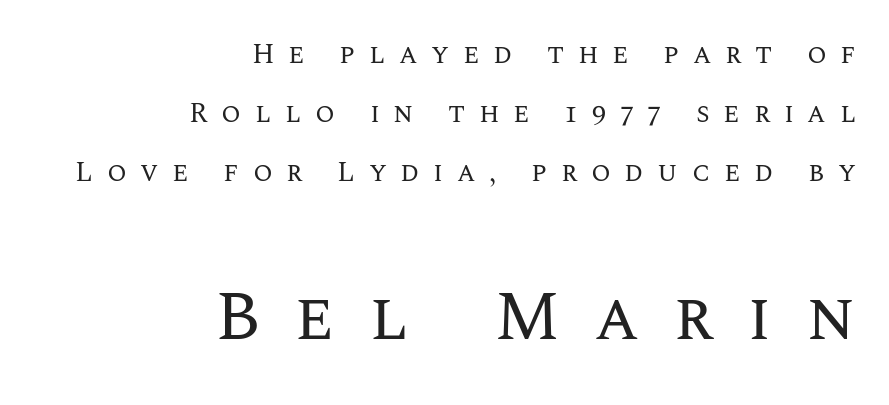
Q: Is the text bold? A: No.
Q: Is the text italic (slanted)? A: No, it is upright.
Q: Is the text underlined? A: No.
Q: How is the paragraph aligned? A: Right-aligned.
Q: Is the spacing between letters normal or unusually wide? A: Unusually wide.
Q: Is the spacing between lines tight, normal or loose? A: Loose.
Q: Which block of text is set in a larger size, the first (top) or the second (bottom)? A: The second (bottom) one.
Q: Width (condensed, normal, or wide)? A: Normal.
Q: Stroke contrast? A: Medium.
Q: x-height? A: Large.
Q: Monospaced? A: No.
